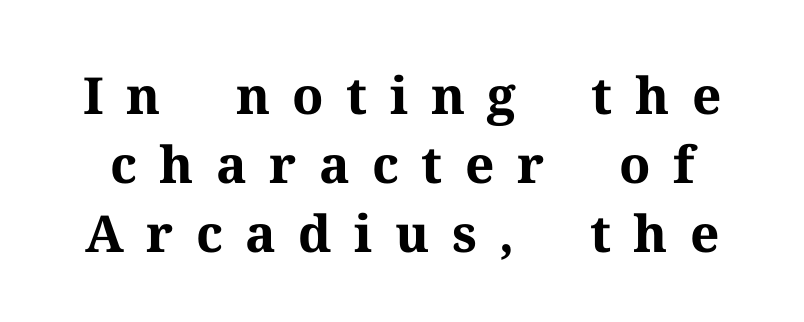
Rows of type keep a routine distance in the vertical direction. Rendered with straight, roman letterforms. Does the weight exceed regular? Yes, all the way to bold. These lines are rendered in a variable-pitch font. Each row of text sits above clean, open space.
